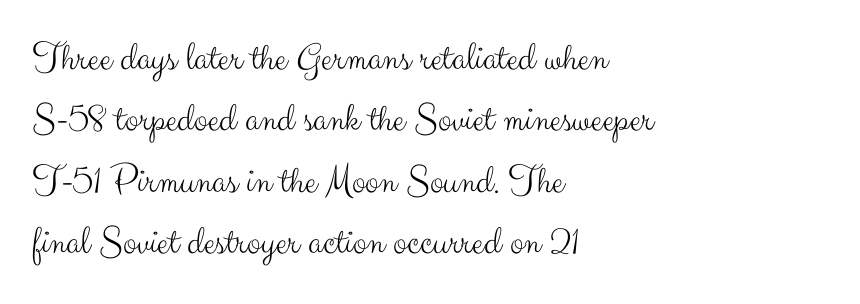
{"serif": "no", "bold": "no", "weight": "light", "width": "normal", "stroke_contrast": "medium", "x_height": "small", "monospaced": "no", "underline": "no", "align": "left", "line_spacing": "normal", "line_spacing_ratio": 1.5, "letter_spacing": "normal", "letter_spacing_em": 0.0, "glyph_px": 41}
